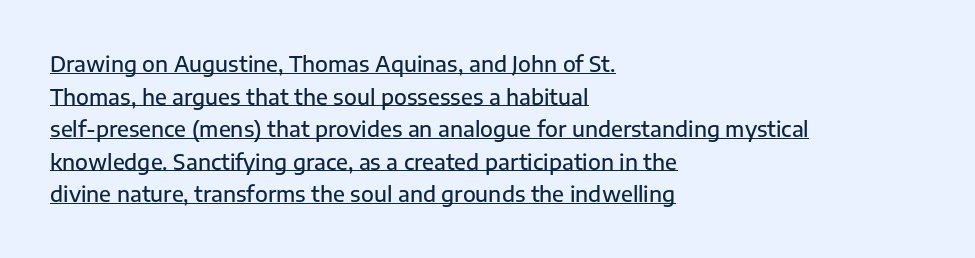
The image shows 21 px text type, upright; set left-aligned, normal line spacing (1.55x), normal letter spacing, underlined.
